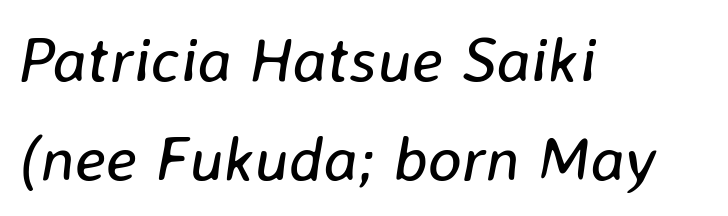
Q: Is the text bold? A: No.
Q: Is the text italic (slanted)? A: Yes, it leans right by about 8 degrees.
Q: Is the text underlined? A: No.
Q: How is the paragraph aligned? A: Left-aligned.
Q: Is the spacing between letters normal or unusually wide? A: Normal.
Q: Is the spacing between lines tight, normal or loose? A: Normal.
Q: Width (condensed, normal, or wide)? A: Normal.
Q: Stroke contrast? A: Low.
Q: x-height? A: Medium.
Q: Monospaced? A: No.
